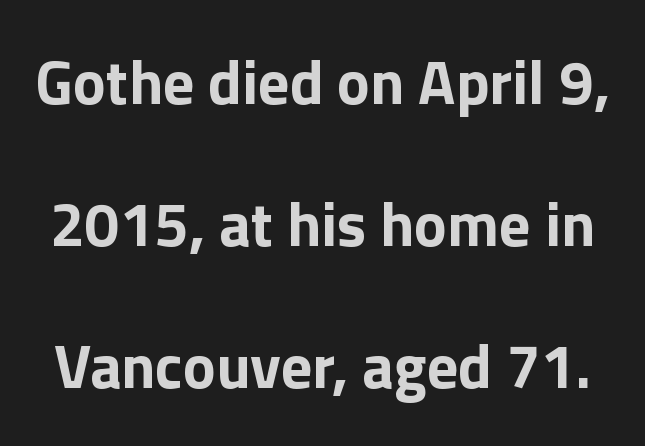
The image shows 62 px bold sans-serif type, upright; set loose line spacing (2.29x), normal letter spacing, not underlined; a medium x-height.
